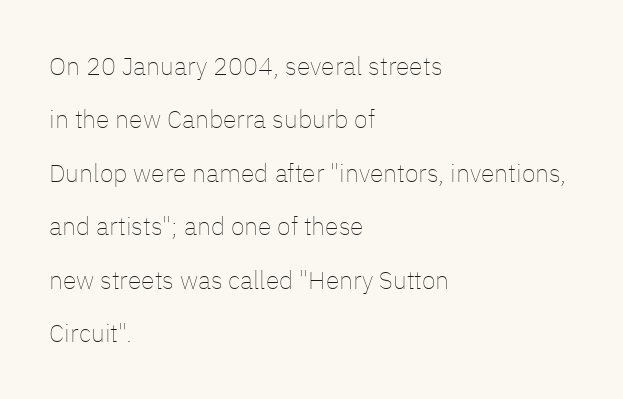
Leading: increased. Horizontal alignment here is leftward, the default for most running prose. The typesetting does not lean heavy: it is not bold. This sample uses an upright cut, with every glyph sitting square on the baseline. The rendering keeps characters at their native spacing. Plain, unruled lines of type.
